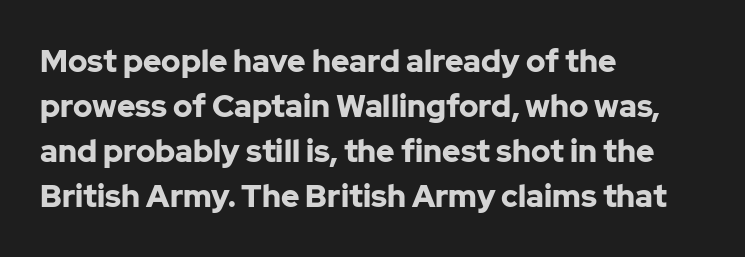
Q: Is the text bold? A: Yes.
Q: Is the text italic (slanted)? A: No, it is upright.
Q: Is the typeface a serif or a sans-serif typeface? A: Sans-serif.
Q: Is the text underlined? A: No.
Q: How is the paragraph aligned? A: Left-aligned.
Q: Is the spacing between letters normal or unusually wide? A: Normal.
Q: Is the spacing between lines tight, normal or loose? A: Normal.
Q: Width (condensed, normal, or wide)? A: Normal.
Q: Stroke contrast? A: Low.
Q: x-height? A: Medium.
Q: Monospaced? A: No.
